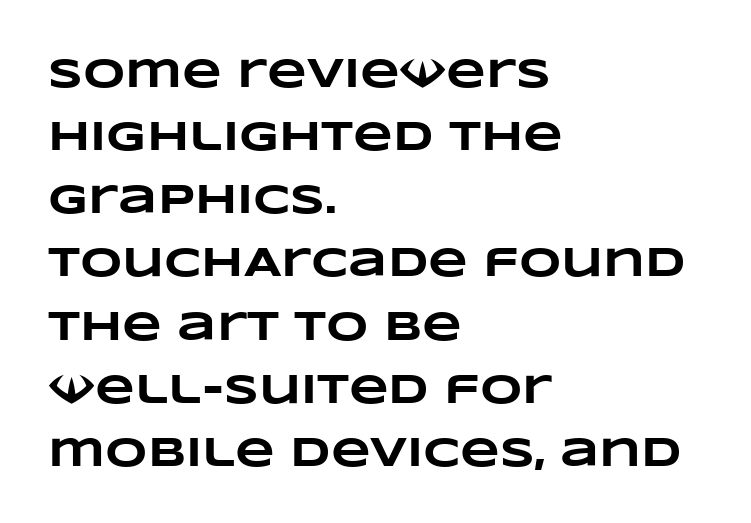
Q: Is the text bold? A: Yes.
Q: Is the text underlined? A: No.
Q: How is the paragraph aligned? A: Left-aligned.
Q: Is the spacing between letters normal or unusually wide? A: Normal.
Q: Is the spacing between lines tight, normal or loose? A: Normal.
Q: Width (condensed, normal, or wide)? A: Wide.
Q: Stroke contrast? A: Low.
Q: x-height? A: Large.
Q: Monospaced? A: No.
